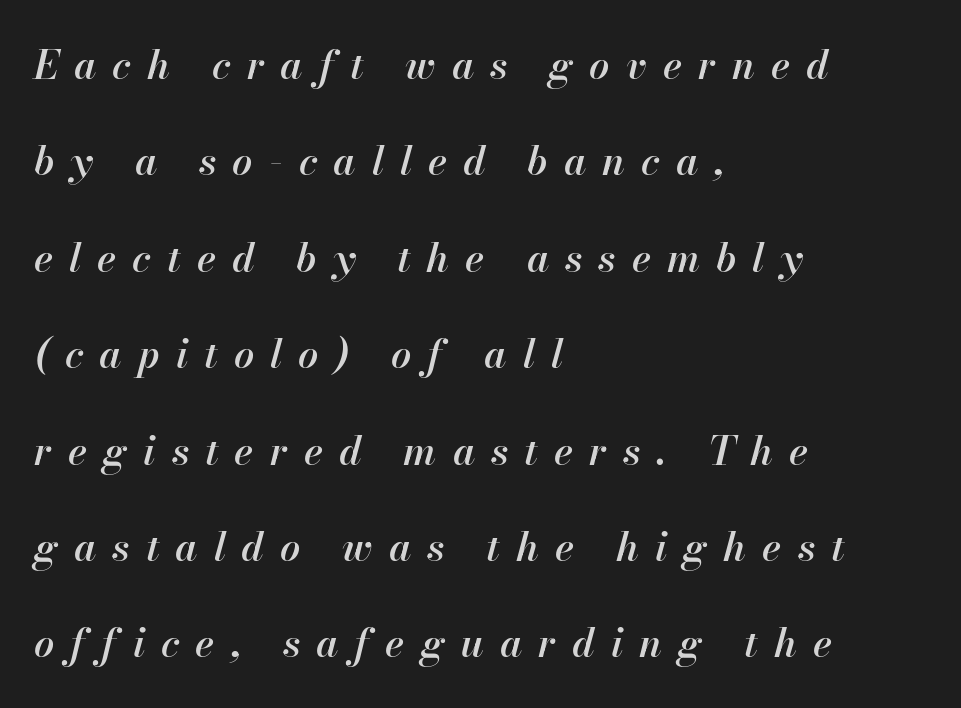
Q: Is the text bold? A: Semi-bold.
Q: Is the text italic (slanted)? A: Yes, it leans right by about 13 degrees.
Q: Is the text underlined? A: No.
Q: How is the paragraph aligned? A: Left-aligned.
Q: Is the spacing between letters normal or unusually wide? A: Unusually wide.
Q: Is the spacing between lines tight, normal or loose? A: Loose.
Q: Width (condensed, normal, or wide)? A: Normal.
Q: Stroke contrast? A: High.
Q: x-height? A: Small.
Q: Monospaced? A: No.
